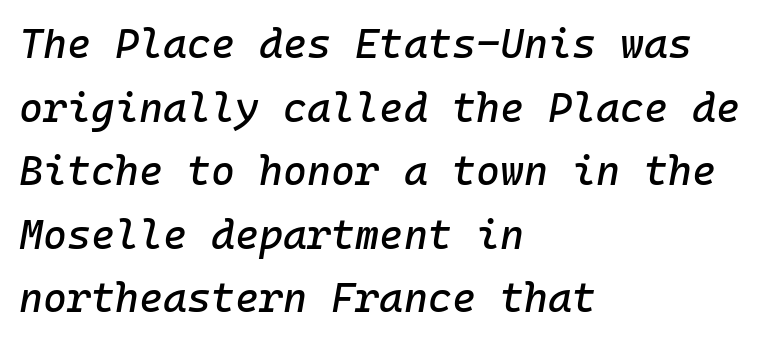
The image shows 41 px text type, italic (leaning right), monospaced; set left-aligned, normal line spacing (1.55x), normal letter spacing, not underlined; low stroke contrast and a medium x-height.
